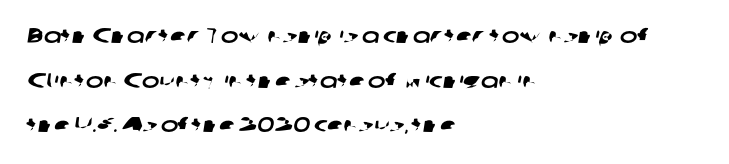
Q: Is the text underlined? A: No.
Q: How is the paragraph aligned? A: Left-aligned.
Q: Is the spacing between letters normal or unusually wide? A: Normal.
Q: Is the spacing between lines tight, normal or loose? A: Loose.
